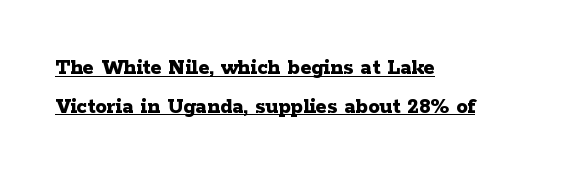
{"italic": "no", "bold": "yes", "underline": "yes", "align": "left", "line_spacing": "normal", "line_spacing_ratio": 1.68, "letter_spacing": "normal", "letter_spacing_em": 0.0, "glyph_px": 23}
